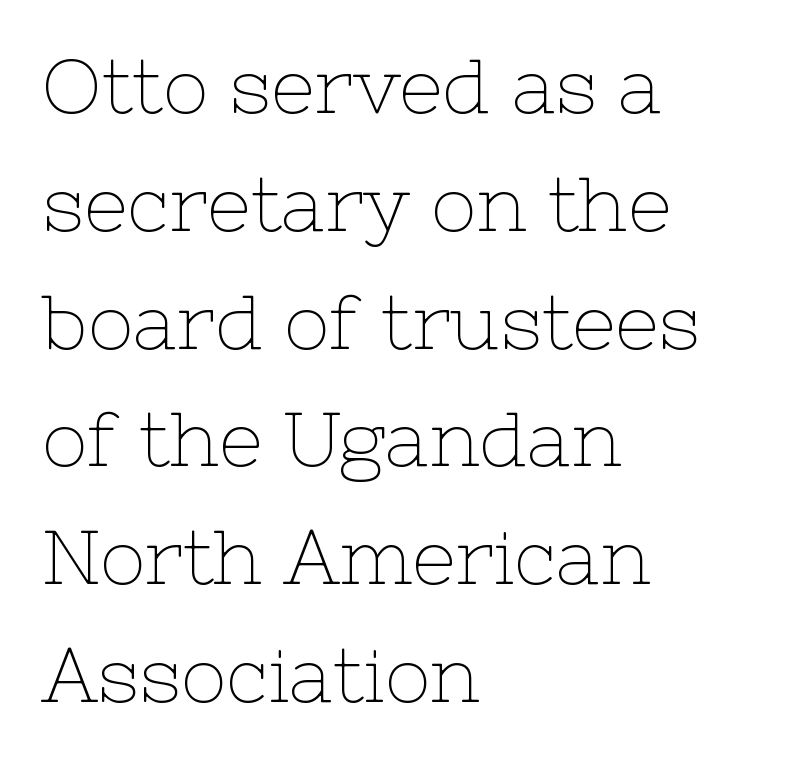
The image shows 76 px thin serif type, upright; set left-aligned, normal line spacing (1.55x), normal letter spacing, not underlined; low stroke contrast and a medium x-height.
